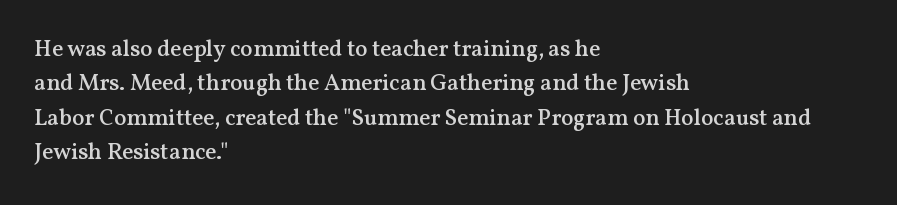
The image shows 23 px text type, upright; set left-aligned, normal line spacing (1.5x), normal letter spacing, not underlined.
